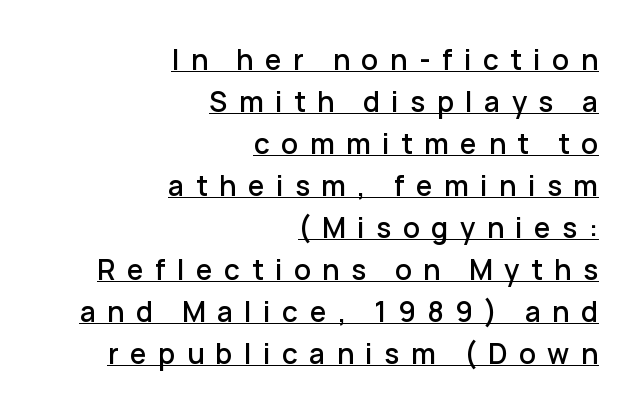
Style check: upright. Which margin do the lines hug? The right one — the left edge is uneven. Summary of vertical rhythm: regular, with standard interline spacing. This sample uses expanded letter spacing, leaving extra air between glyphs. These lines are rendered in a variable-pitch font. This sample carries an underscore along the baseline area.
